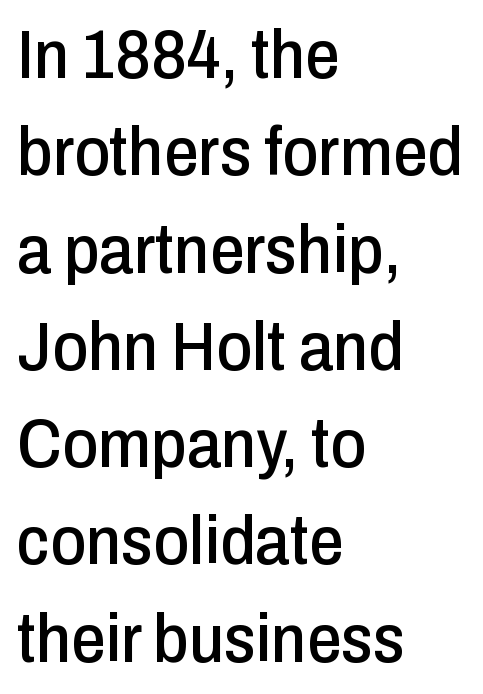
If you drew a line through each stem, it would be perfectly vertical. The letters advance in unequal steps, a hallmark of proportional type. Type without underlining. The horizontal fit of the characters is conventional and even.
